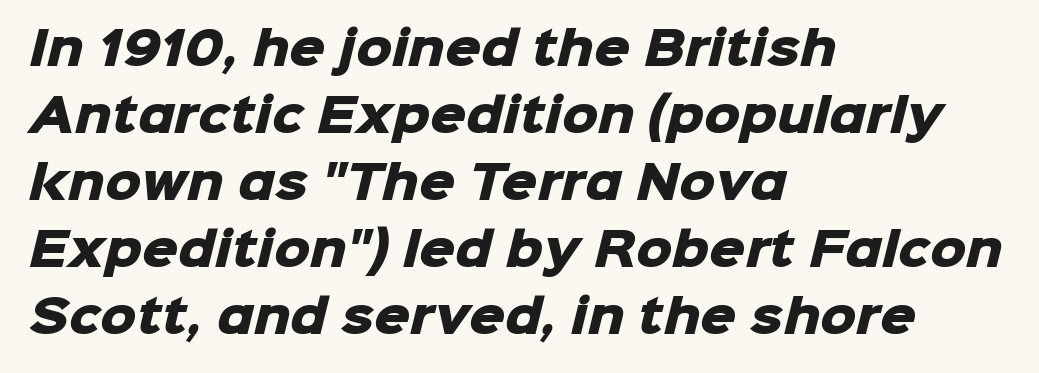
Q: Is the text bold? A: Yes.
Q: Is the typeface a serif or a sans-serif typeface? A: Sans-serif.
Q: Is the text underlined? A: No.
Q: How is the paragraph aligned? A: Left-aligned.
Q: Is the spacing between letters normal or unusually wide? A: Normal.
Q: Is the spacing between lines tight, normal or loose? A: Normal.
Q: Width (condensed, normal, or wide)? A: Normal.
Q: Stroke contrast? A: Low.
Q: x-height? A: Medium.
Q: Monospaced? A: No.
